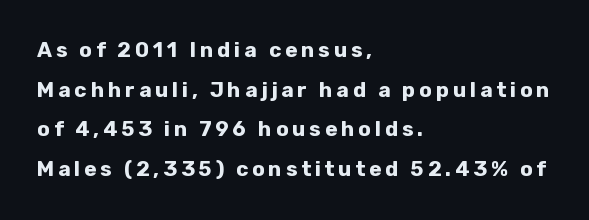
{"italic": "no", "bold": "yes", "underline": "no", "align": "left", "line_spacing_ratio": 1.89, "glyph_px": 21}
